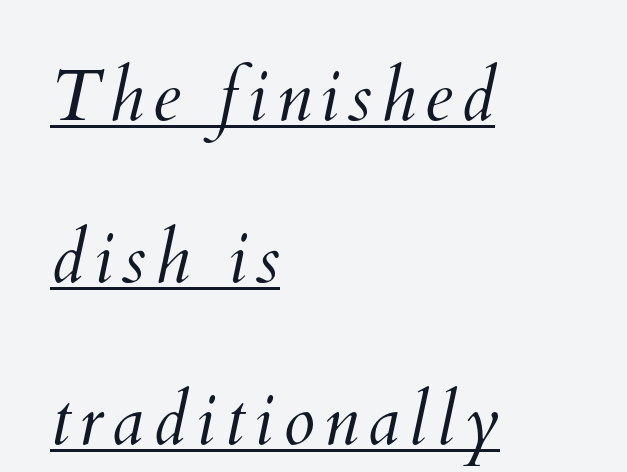
The image shows 72 px light type; set left-aligned, loose line spacing (2.25x), underlined; medium stroke contrast and a small x-height.
